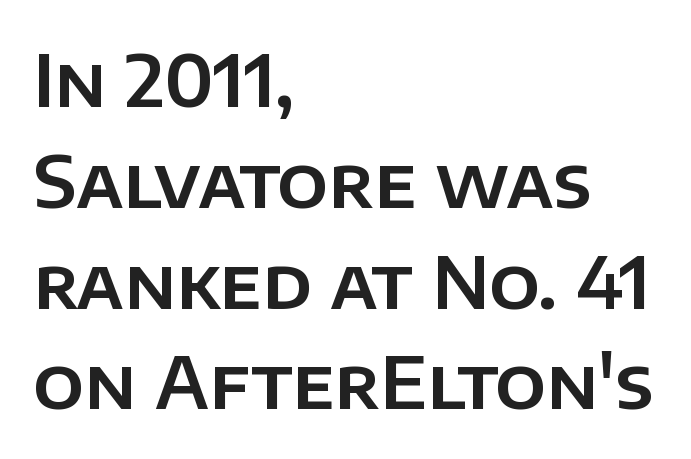
The face used here is proportionally spaced, like ordinary book or web type. The space directly below the letters is spotless. A roman cut, with each character standing at attention. Regarding serifs, this sample does without them. Horizontal bands of white between lines are of average thickness. The passage is arranged the way most books set body copy — flush left.
